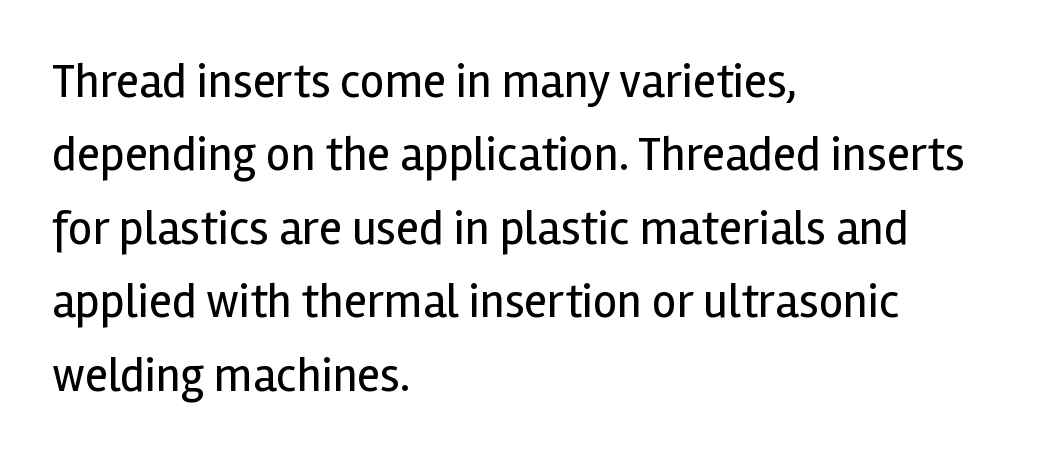
Q: Is the text bold? A: No.
Q: Is the text italic (slanted)? A: No, it is upright.
Q: Is the typeface a serif or a sans-serif typeface? A: Sans-serif.
Q: Is the text underlined? A: No.
Q: How is the paragraph aligned? A: Left-aligned.
Q: Is the spacing between letters normal or unusually wide? A: Normal.
Q: Is the spacing between lines tight, normal or loose? A: Normal.
Q: Width (condensed, normal, or wide)? A: Normal.
Q: x-height? A: Medium.
Q: Monospaced? A: No.
